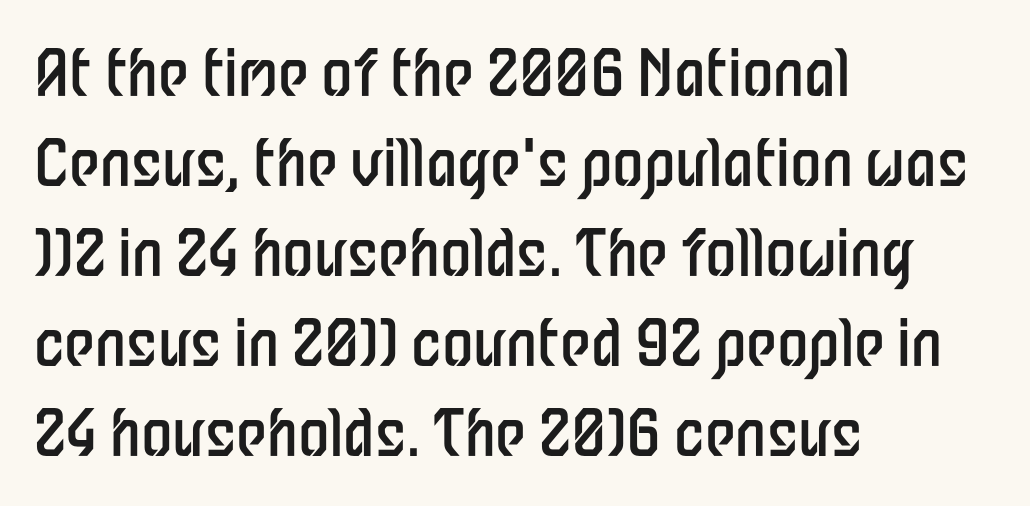
The font's upright variant was chosen for this text. The baseline area is clear. Students, observe: this is what conventionally led text looks like. Is the stroke heavy? The answer is a plain regular-or-lighter. Proportional: the letters do not fall into vertical columns. Are there feet on the stems? There aren't — it's a sans.
